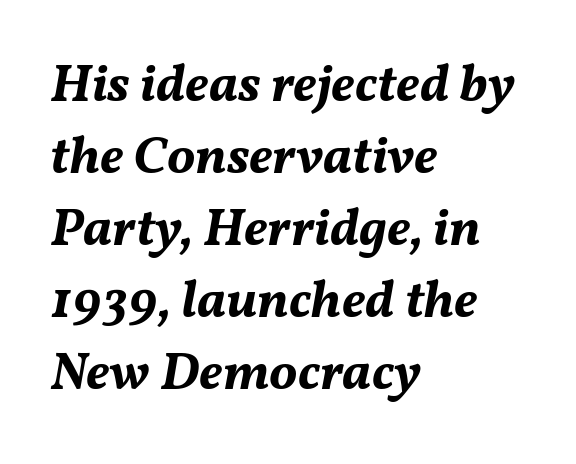
Default kerning and tracking; the words read as compact shapes. The paragraph has a hard left edge and a soft right edge. This sample has the flowing, uneven cadence of proportional lettering. These words are printed bold, with thick strokes throughout. Type without underlining. Does the lettering tilt? It does — this is italic.
